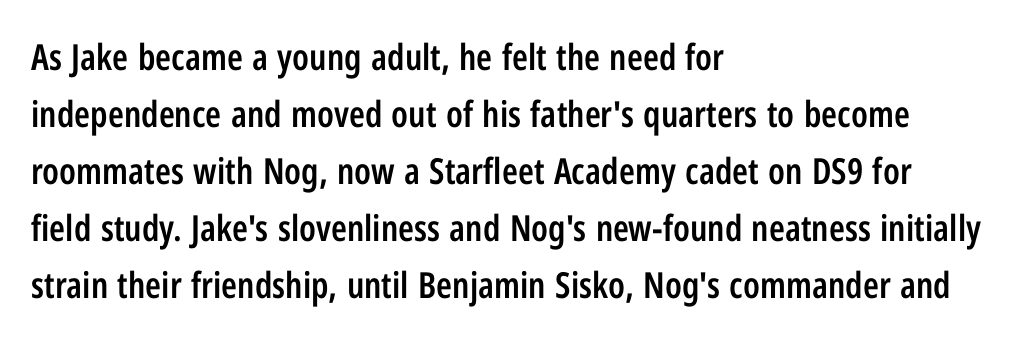
Varying glyph widths throughout — classic text-font behaviour. The typesetter chose a ragged-right arrangement here. Notice the strokes are somewhat thickened but not fully heavy: this is a semibold. The baseline area is clear. The gaps between neighbouring characters are ordinary and unremarkable.
